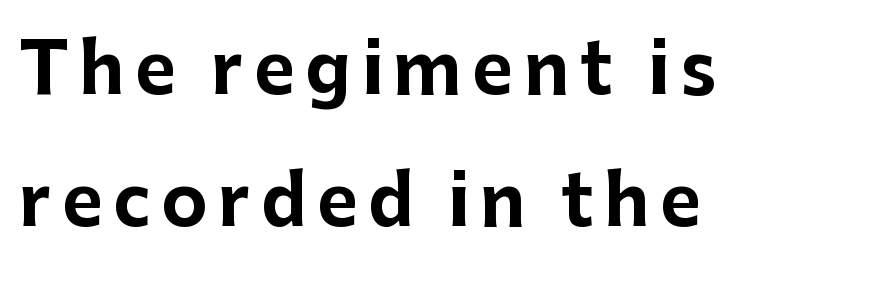
{"serif": "no", "italic": "no", "bold": "yes", "weight": "bold", "width": "normal", "stroke_contrast": "low", "x_height": "medium", "monospaced": "no", "underline": "no", "align": "left", "line_spacing_ratio": 1.88, "glyph_px": 70}
